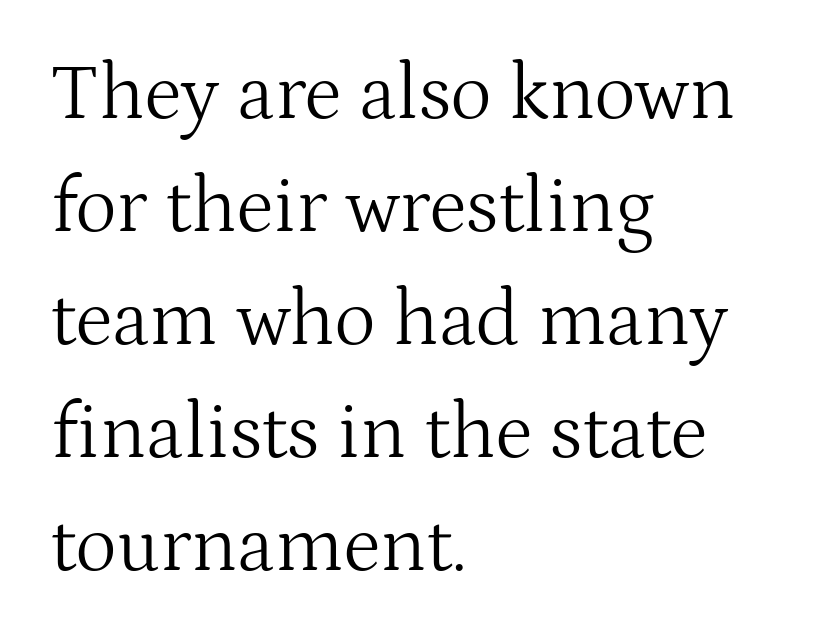
Alignment: flush left. This block has exactly the height ordinary leading produces. Look at the bottom of the vertical strokes: they flare into serifs here. The area under the type is left untouched.
